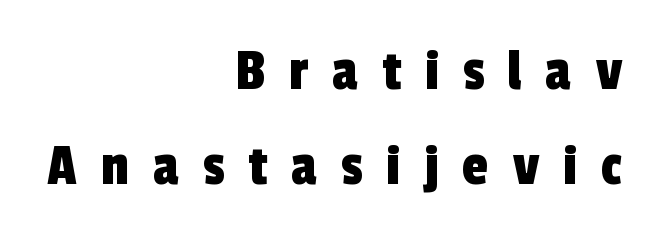
Regarding leading, the lines here are spaced in the standard way. The strip under each line holds only bare page. Is this a sans? Yes — the strokes have no serifs. There is plenty of visible air inserted between adjacent glyphs.
